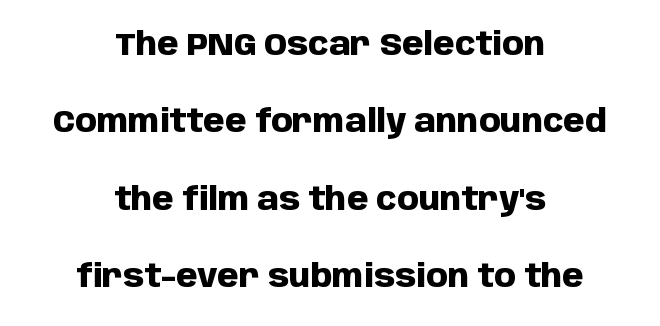
The image shows 31 px heavy sans-serif type, upright; set centered, loose line spacing (2.5x), normal letter spacing, not underlined; low stroke contrast and a large x-height.
